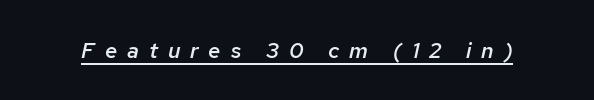
{"italic": "yes", "lean": "right", "slant_degrees": 12, "bold": "semi", "underline": "yes", "letter_spacing": "wide", "letter_spacing_em": 0.45, "glyph_px": 22}
